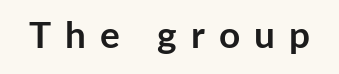
Q: Is the text bold? A: Yes.
Q: Is the text italic (slanted)? A: No, it is upright.
Q: Is the typeface a serif or a sans-serif typeface? A: Sans-serif.
Q: Is the text underlined? A: No.
Q: Is the spacing between letters normal or unusually wide? A: Unusually wide.
Q: Width (condensed, normal, or wide)? A: Normal.
Q: Stroke contrast? A: Low.
Q: x-height? A: Medium.
Q: Monospaced? A: No.
